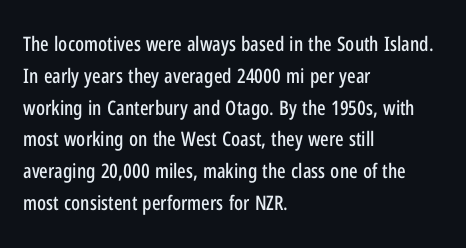
{"italic": "no", "underline": "no", "align": "left", "line_spacing": "normal", "line_spacing_ratio": 1.59, "letter_spacing": "normal", "letter_spacing_em": 0.0, "glyph_px": 20}
